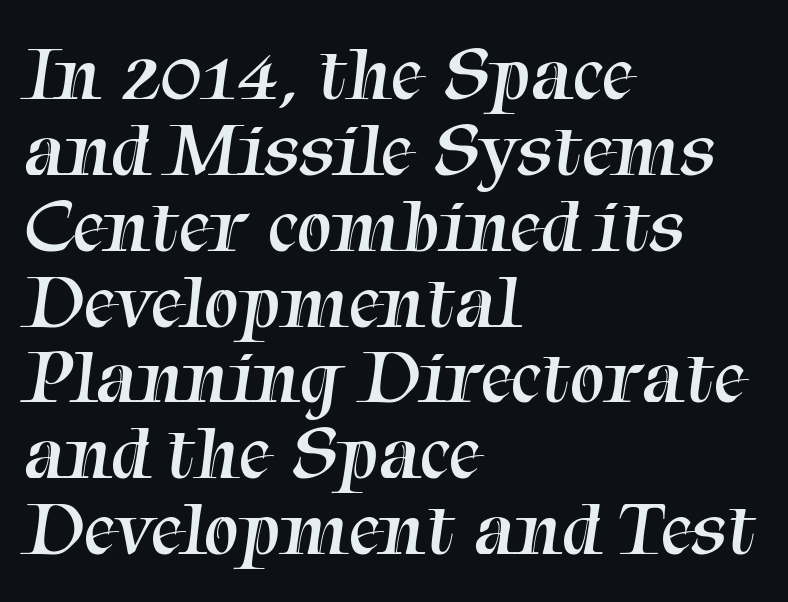
The image shows 79 px regular-weight serif type; set left-aligned, tight line spacing (0.96x), normal letter spacing, not underlined; medium stroke contrast and a medium x-height.
